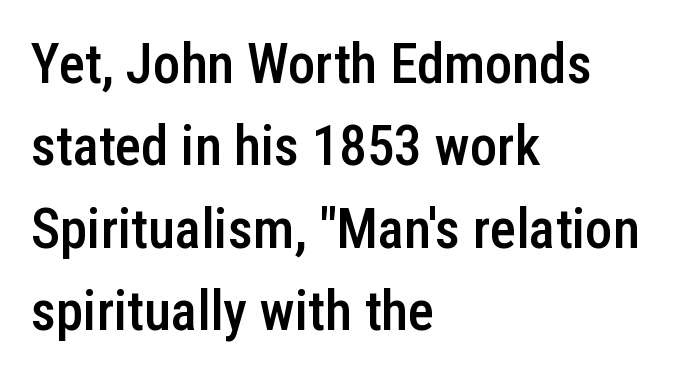
The image shows 55 px semibold, condensed sans-serif type, upright; set left-aligned, normal line spacing (1.5x), normal letter spacing, not underlined; low stroke contrast and a medium x-height.
